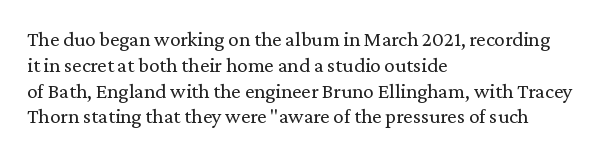
Q: Is the text bold? A: No.
Q: Is the text italic (slanted)? A: No, it is upright.
Q: Is the text underlined? A: No.
Q: How is the paragraph aligned? A: Left-aligned.
Q: Is the spacing between letters normal or unusually wide? A: Normal.
